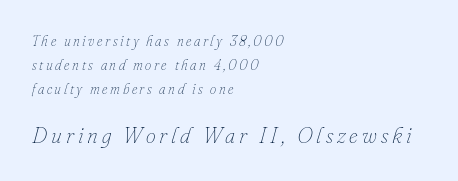
The second block has been scaled up relative to the first. One-word summary of the alignment: left. The whole block is typeset with a tilt. Normally led — the rows are evenly, conventionally spaced. The strokes carry an ordinary text weight at most.
